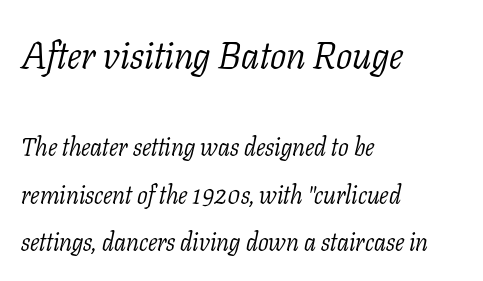
Students, observe: this is what heavily led, spacious text looks like. Is this a fixed-width face? No — the glyphs have proportional, varying widths. Quick note: underline off. Italic: yes, the glyphs are oblique.
